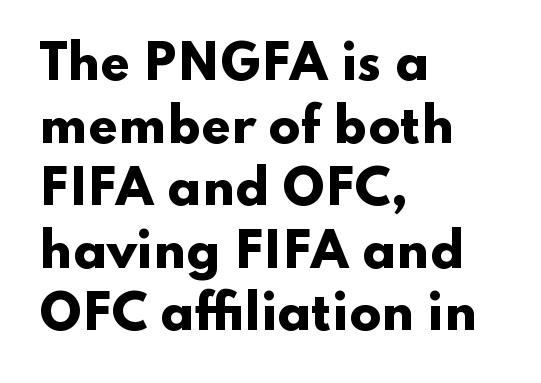
Q: Is the text bold? A: Yes.
Q: Is the text italic (slanted)? A: No, it is upright.
Q: Is the typeface a serif or a sans-serif typeface? A: Sans-serif.
Q: Is the text underlined? A: No.
Q: How is the paragraph aligned? A: Left-aligned.
Q: Is the spacing between letters normal or unusually wide? A: Normal.
Q: Is the spacing between lines tight, normal or loose? A: Normal.
Q: Width (condensed, normal, or wide)? A: Wide.
Q: Stroke contrast? A: Low.
Q: x-height? A: Small.
Q: Monospaced? A: No.
